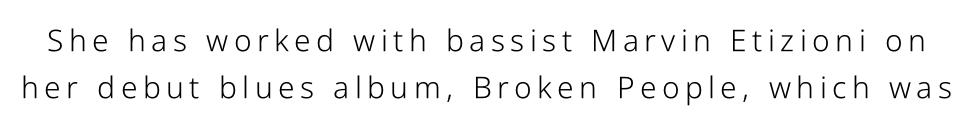
Q: Is the text bold? A: No.
Q: Is the text italic (slanted)? A: No, it is upright.
Q: Is the typeface a serif or a sans-serif typeface? A: Sans-serif.
Q: Is the text underlined? A: No.
Q: Is the spacing between lines tight, normal or loose? A: Normal.
Q: Width (condensed, normal, or wide)? A: Condensed.
Q: Stroke contrast? A: Low.
Q: x-height? A: Medium.
Q: Monospaced? A: No.
